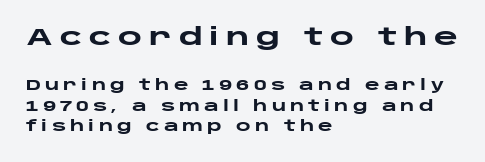
{"italic": "no", "bold": "yes", "underline": "no", "align": "left", "line_spacing": "normal", "line_spacing_ratio": 1.47, "letter_spacing": "wide", "letter_spacing_em": 0.3, "larger_block": "first", "size_ratio": 1.64, "glyph_px": 23}
